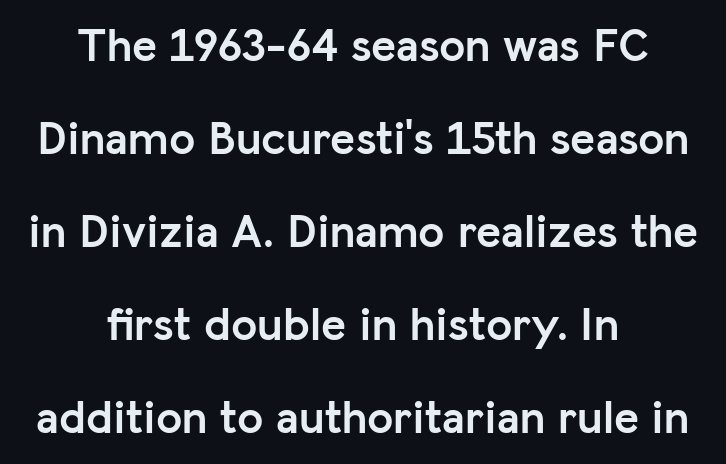
Letterform terminals end flat and unadorned throughout the passage. The passage is arranged like a title page — every line centered. A dark, heavy texture on the line: the type is bold. These lines keep a tight, regular rhythm from letter to letter. Quick note: underline off. A typesetter would call this proportional, since set widths differ per character.
